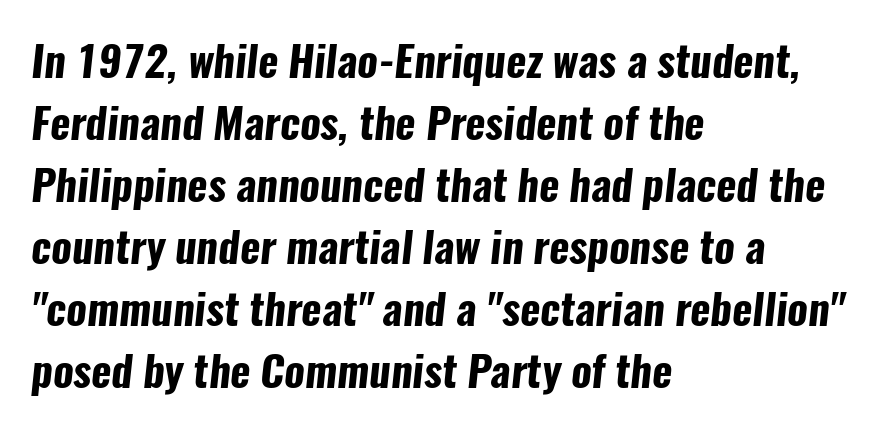
{"serif": "no", "bold": "yes", "weight": "bold", "width": "condensed", "stroke_contrast": "low", "x_height": "medium", "monospaced": "no", "underline": "no", "align": "left", "line_spacing": "normal", "line_spacing_ratio": 1.44, "letter_spacing": "normal", "letter_spacing_em": 0.0, "glyph_px": 43}
